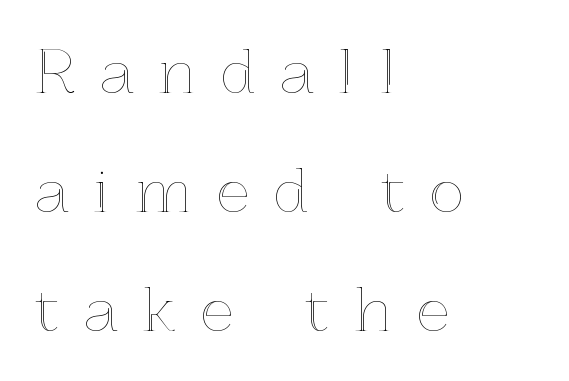
Vertical strokes here are truly vertical. Looks like regular typesetting: each glyph gets only the width it needs. The letterforms stand isolated, each surrounded by extra space. The strip under each line holds only bare page. Teacher's note: observe the even left margin — that is flush-left alignment. Rows of type keep a wide berth in the vertical direction.
